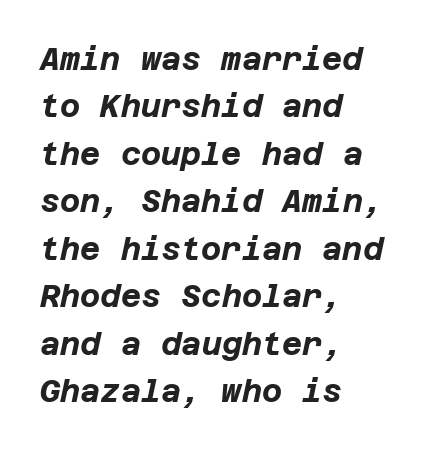
Q: Is the text bold? A: Yes.
Q: Is the text italic (slanted)? A: Yes, it leans right by about 12 degrees.
Q: Is the text underlined? A: No.
Q: How is the paragraph aligned? A: Left-aligned.
Q: Is the spacing between letters normal or unusually wide? A: Normal.
Q: Is the spacing between lines tight, normal or loose? A: Normal.
Q: Width (condensed, normal, or wide)? A: Normal.
Q: Stroke contrast? A: Low.
Q: x-height? A: Large.
